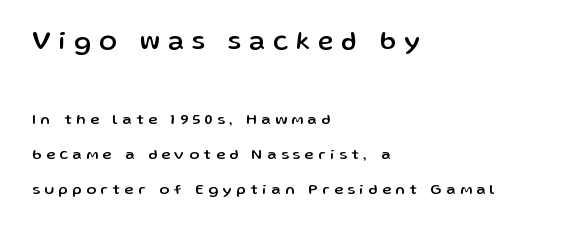
{"italic": "no", "underline": "no", "align": "left", "line_spacing": "loose", "line_spacing_ratio": 2.34, "letter_spacing": "wide", "letter_spacing_em": 0.31, "larger_block": "first", "size_ratio": 1.73, "glyph_px": 26}
